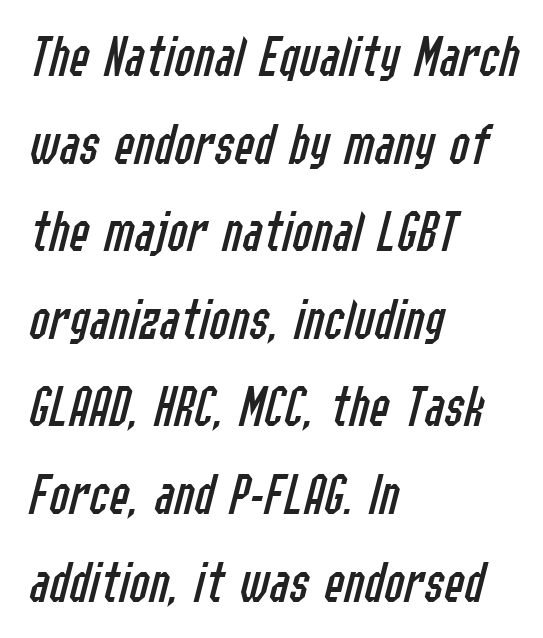
The rendering applies a slant to the glyphs. Typeset ragged right — the left edge is the straight one. Short note: letters normally spaced. This sample keeps an unexceptional amount of space between lines. Think standard paragraph weight, or any step lighter than that.
